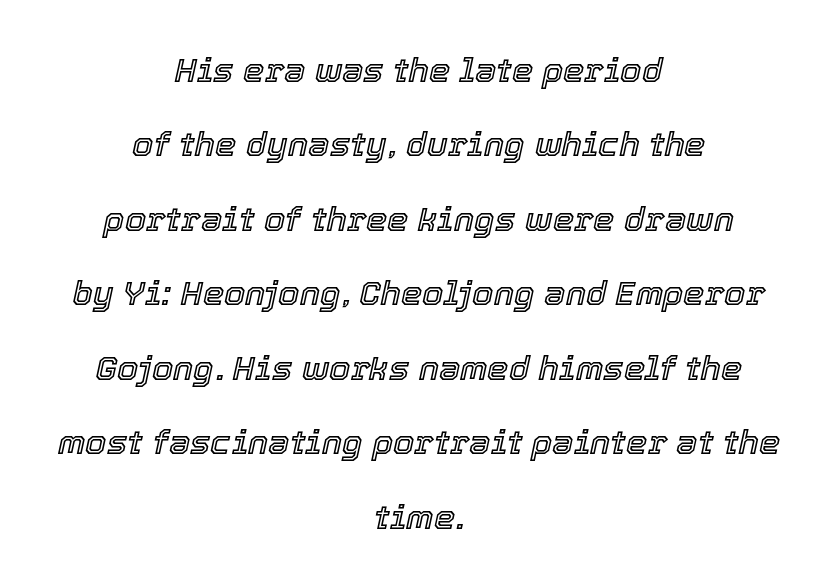
{"italic": "yes", "lean": "right", "slant_degrees": 12, "width": "normal", "x_height": "medium", "monospaced": "no", "underline": "no", "align": "center", "line_spacing": "loose", "line_spacing_ratio": 2.19, "letter_spacing": "normal", "letter_spacing_em": 0.0, "glyph_px": 34}
